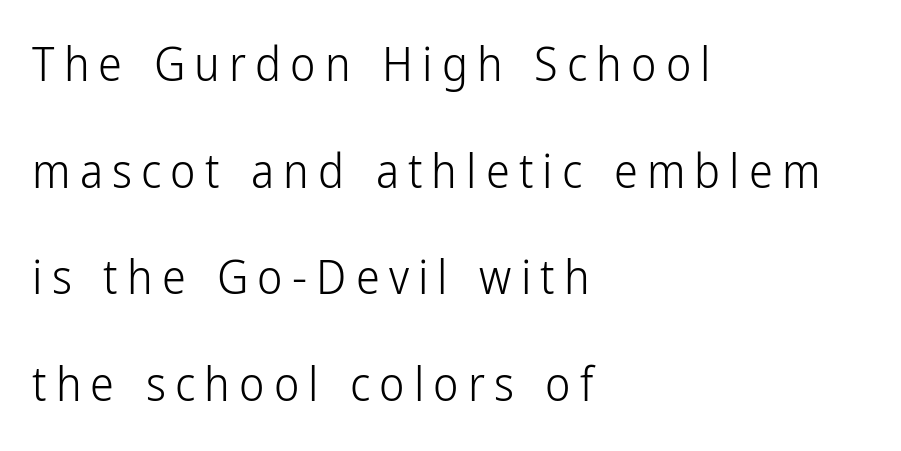
This sample trades compactness for vertical openness between lines. The area under the type is left untouched. Do the characters align in a grid? No, the font is proportional. The designer went with a sans here, leaving each stem footless. Unlike italic type, these characters show no tilt at all.
